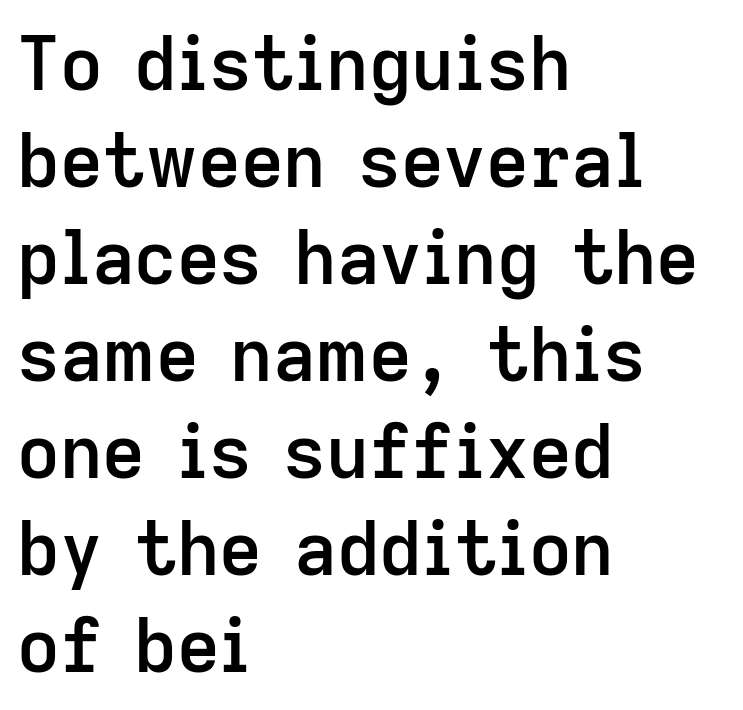
Q: Is the text bold? A: Semi-bold.
Q: Is the text italic (slanted)? A: No, it is upright.
Q: Is the typeface a serif or a sans-serif typeface? A: Sans-serif.
Q: Is the text underlined? A: No.
Q: How is the paragraph aligned? A: Left-aligned.
Q: Is the spacing between letters normal or unusually wide? A: Normal.
Q: Is the spacing between lines tight, normal or loose? A: Normal.
Q: Width (condensed, normal, or wide)? A: Normal.
Q: Stroke contrast? A: Low.
Q: x-height? A: Medium.
Q: Monospaced? A: No.
